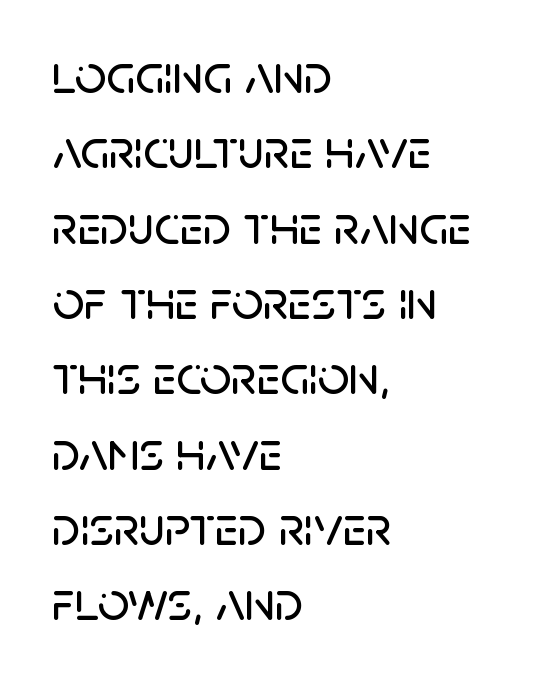
{"serif": "no", "italic": "no", "width": "normal", "stroke_contrast": "low", "x_height": "large", "monospaced": "no", "underline": "no", "align": "left", "line_spacing": "normal", "line_spacing_ratio": 1.37, "letter_spacing": "normal", "letter_spacing_em": 0.0, "glyph_px": 55}
